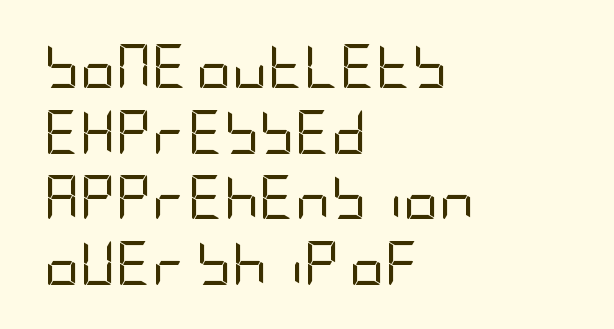
Q: Is the text bold? A: No.
Q: Is the text italic (slanted)? A: No, it is upright.
Q: Is the typeface a serif or a sans-serif typeface? A: Sans-serif.
Q: Is the text underlined? A: No.
Q: How is the paragraph aligned? A: Left-aligned.
Q: Is the spacing between letters normal or unusually wide? A: Normal.
Q: Is the spacing between lines tight, normal or loose? A: Normal.
Q: Width (condensed, normal, or wide)? A: Condensed.
Q: Stroke contrast? A: Low.
Q: x-height? A: Large.
